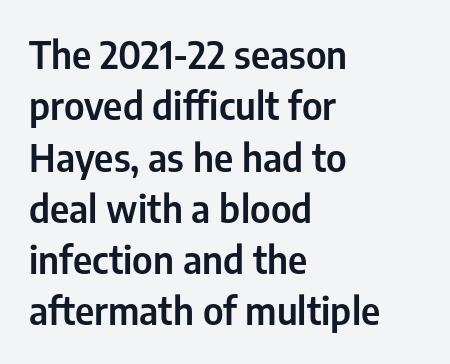
Decoration check: the copy has no underline. In terms of leading, this rendering sits right in the middle. This is roman type, the default non-slanted kind. If you drew a ruler down the left edge, every line would touch it. The gaps between neighbouring characters are ordinary and unremarkable.
